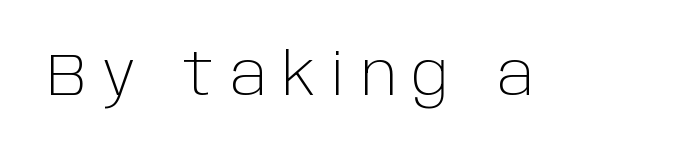
A typesetter would call this proportional, since set widths differ per character. The gap between lines stays unmarked. The letters stand straight up with perfectly vertical stems. Nope, no serifs anywhere on these letters. Inter-character spacing is expanded well beyond the font's built-in metrics.
